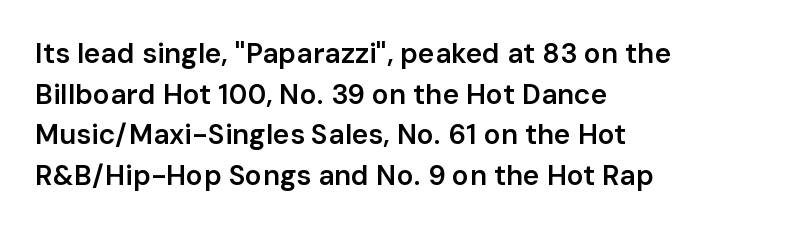
The image shows 28 px semibold sans-serif type, upright; set left-aligned, normal line spacing (1.45x), normal letter spacing, not underlined; low stroke contrast and a medium x-height.
